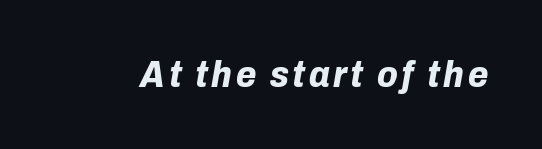
The font's italic variant was chosen for this text. Proportional: the letters do not fall into vertical columns. Set as a true bold cut, around the 700 mark. The baseline area is clear.
